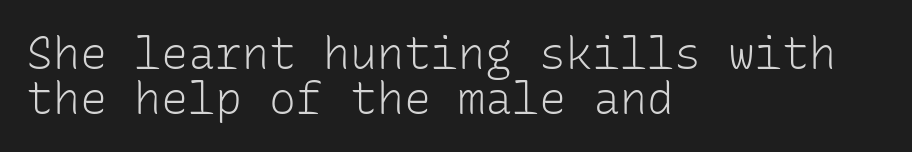
{"serif": "no", "italic": "no", "bold": "no", "weight": "light", "width": "normal", "stroke_contrast": "low", "x_height": "medium", "monospaced": "yes", "underline": "no", "align": "left", "line_spacing": "tight", "line_spacing_ratio": 0.99, "letter_spacing": "normal", "letter_spacing_em": 0.0, "glyph_px": 45}
